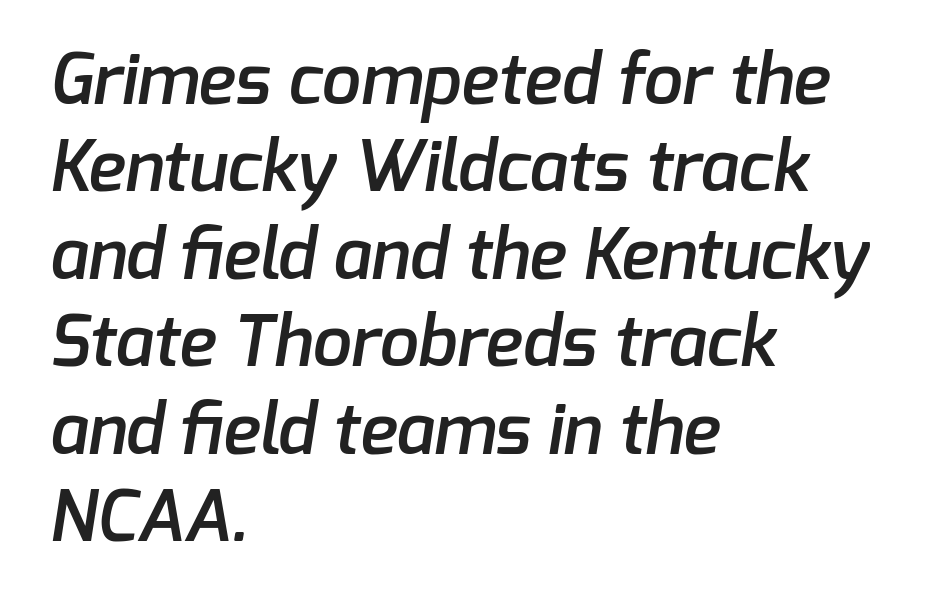
{"serif": "no", "bold": "semi", "weight": "semibold", "width": "normal", "stroke_contrast": "low", "x_height": "medium", "monospaced": "no", "underline": "no", "align": "left", "line_spacing": "normal", "line_spacing_ratio": 1.25, "letter_spacing": "normal", "letter_spacing_em": 0.0, "glyph_px": 70}
